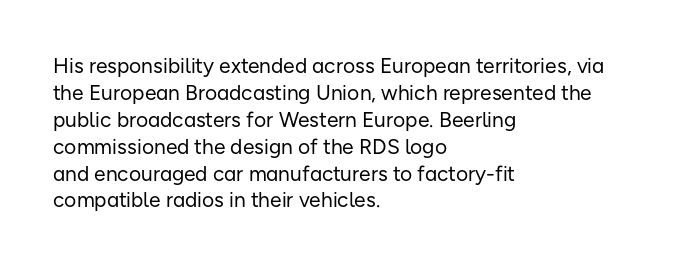
Q: Is the text bold? A: No.
Q: Is the text italic (slanted)? A: No, it is upright.
Q: Is the text underlined? A: No.
Q: How is the paragraph aligned? A: Left-aligned.
Q: Is the spacing between letters normal or unusually wide? A: Normal.
Q: Is the spacing between lines tight, normal or loose? A: Normal.
